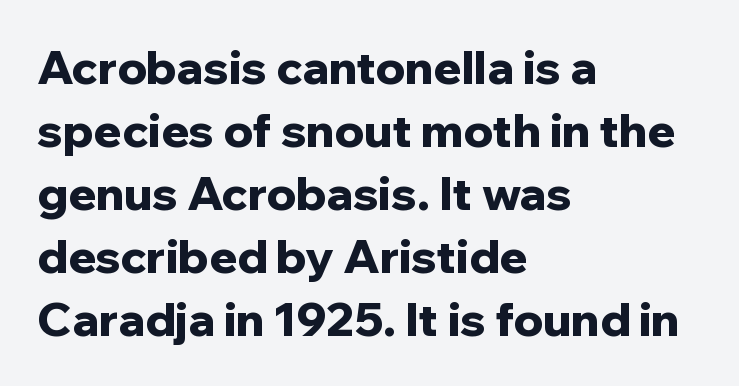
{"serif": "no", "italic": "no", "bold": "yes", "weight": "bold", "width": "normal", "stroke_contrast": "low", "x_height": "medium", "monospaced": "no", "underline": "no", "align": "left", "line_spacing": "normal", "line_spacing_ratio": 1.37, "letter_spacing": "normal", "letter_spacing_em": 0.0, "glyph_px": 46}
